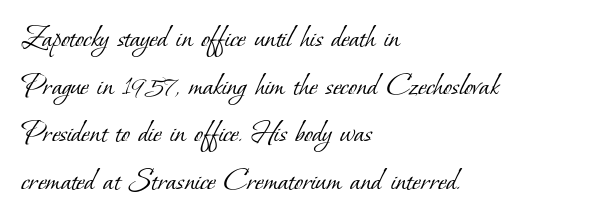
Q: Is the text bold? A: No.
Q: Is the typeface a serif or a sans-serif typeface? A: Serif.
Q: Is the text underlined? A: No.
Q: How is the paragraph aligned? A: Left-aligned.
Q: Is the spacing between letters normal or unusually wide? A: Normal.
Q: Is the spacing between lines tight, normal or loose? A: Normal.
Q: Width (condensed, normal, or wide)? A: Normal.
Q: Stroke contrast? A: Low.
Q: x-height? A: Small.
Q: Monospaced? A: No.
